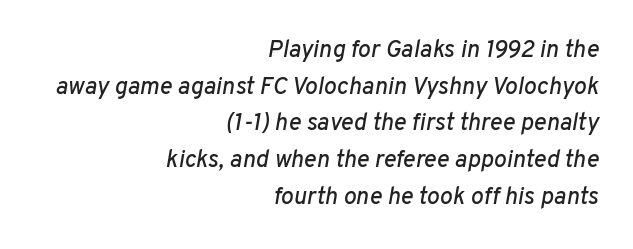
The ragged edge is on the left, which tells us the setting is flush right. This sample uses an oblique cut, with every glyph tilted off the vertical. The baseline area is clear. The leading is moderate, giving the passage an even texture. Letter spacing: default.
